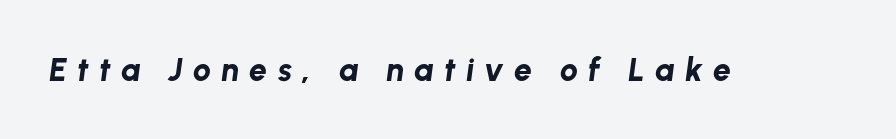
Q: Is the text bold? A: Yes.
Q: Is the text italic (slanted)? A: Yes, it leans right by about 8 degrees.
Q: Is the text underlined? A: No.
Q: Is the spacing between letters normal or unusually wide? A: Unusually wide.
Q: Width (condensed, normal, or wide)? A: Normal.
Q: Stroke contrast? A: Low.
Q: x-height? A: Medium.
Q: Monospaced? A: No.
